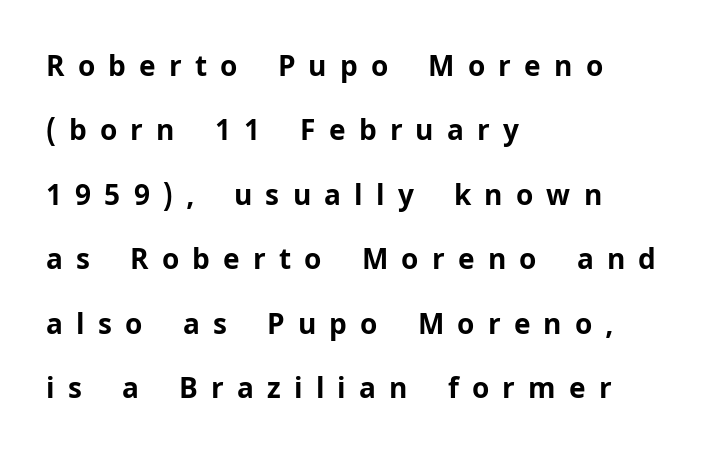
The typography opts for an upright posture over an oblique one. As a designer I'd log this as weight 700, bold. Spacing verdict: proportional, widths tailored to each character. The words here are not underlined. Observe the absence of serifs on each vertical stroke in this sample. The tracking jumps out immediately: characters are airy and widely separated.
